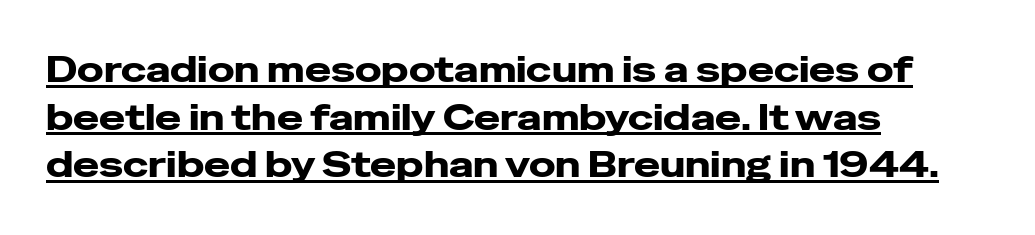
The image shows 35 px heavy, wide sans-serif type, upright; set left-aligned, normal line spacing (1.36x), normal letter spacing, underlined; low stroke contrast and a medium x-height.
